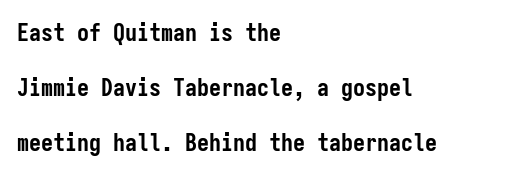
The image shows 24 px bold type, upright; set left-aligned, loose line spacing (2.29x), normal letter spacing, not underlined.
